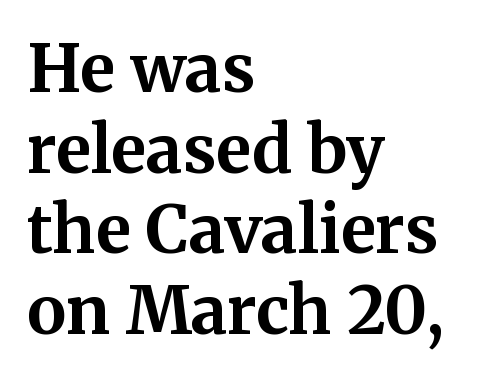
Q: Is the text bold? A: Yes.
Q: Is the text italic (slanted)? A: No, it is upright.
Q: Is the typeface a serif or a sans-serif typeface? A: Serif.
Q: Is the text underlined? A: No.
Q: How is the paragraph aligned? A: Left-aligned.
Q: Is the spacing between letters normal or unusually wide? A: Normal.
Q: Width (condensed, normal, or wide)? A: Normal.
Q: Stroke contrast? A: Medium.
Q: x-height? A: Medium.
Q: Monospaced? A: No.
